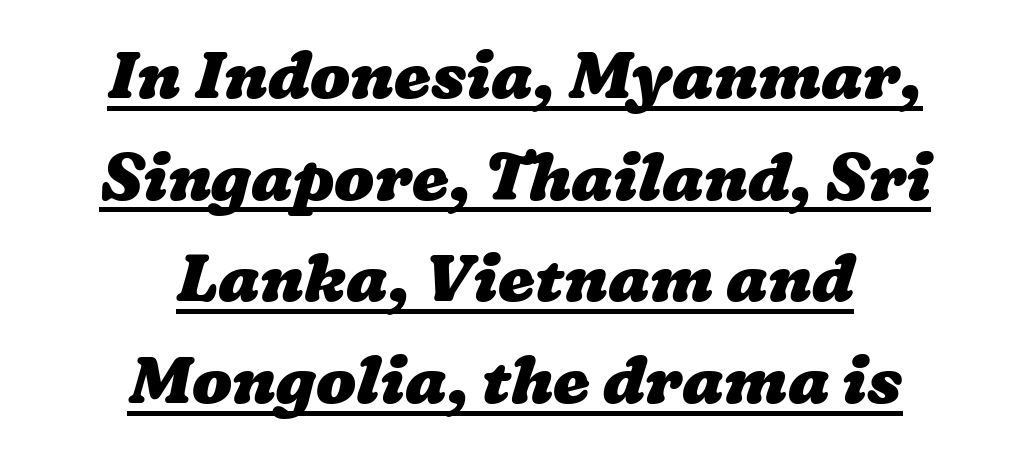
Q: Is the text bold? A: Yes.
Q: Is the text underlined? A: Yes.
Q: How is the paragraph aligned? A: Centered.
Q: Is the spacing between letters normal or unusually wide? A: Normal.
Q: Is the spacing between lines tight, normal or loose? A: Normal.
Q: Width (condensed, normal, or wide)? A: Wide.
Q: Stroke contrast? A: Low.
Q: x-height? A: Medium.
Q: Monospaced? A: No.
